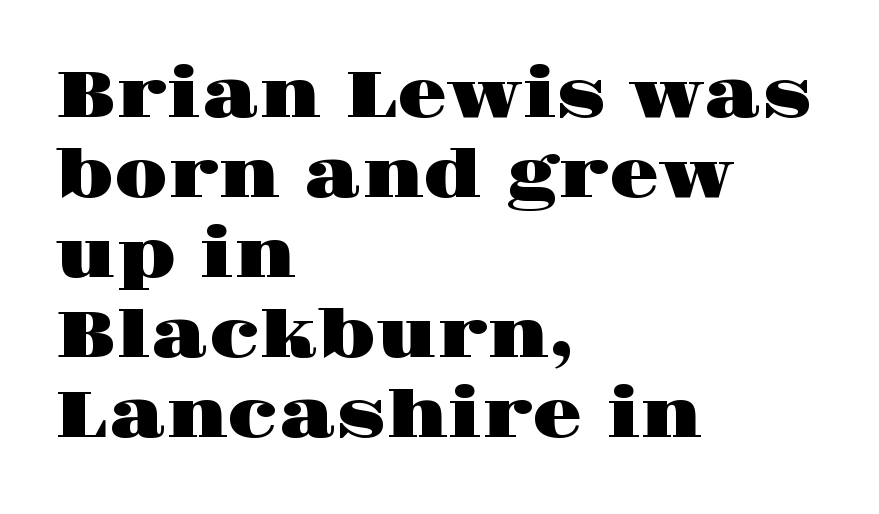
Q: Is the text italic (slanted)? A: No, it is upright.
Q: Is the typeface a serif or a sans-serif typeface? A: Serif.
Q: Is the text underlined? A: No.
Q: How is the paragraph aligned? A: Left-aligned.
Q: Is the spacing between letters normal or unusually wide? A: Normal.
Q: Width (condensed, normal, or wide)? A: Wide.
Q: Stroke contrast? A: High.
Q: x-height? A: Large.
Q: Monospaced? A: No.
